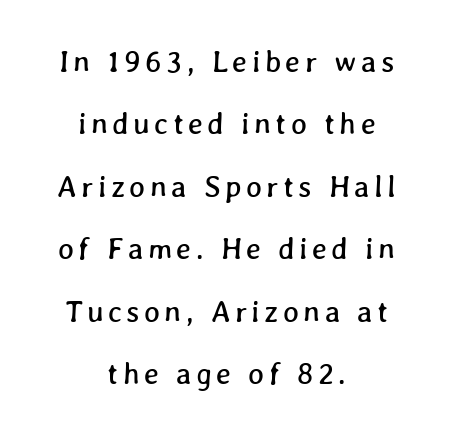
Loosely led — the rows are spread out. Where is the straight margin? There isn't one; the lines are centered. Think of a printed novel: that variable character pitch is what you see here. The area under the type is left untouched.
